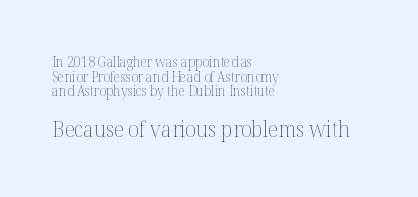
Q: Is the text bold? A: No.
Q: Is the text italic (slanted)? A: No, it is upright.
Q: Is the text underlined? A: No.
Q: How is the paragraph aligned? A: Left-aligned.
Q: Is the spacing between letters normal or unusually wide? A: Normal.
Q: Is the spacing between lines tight, normal or loose? A: Tight.
Q: Which block of text is set in a larger size, the first (top) or the second (bottom)? A: The second (bottom) one.
